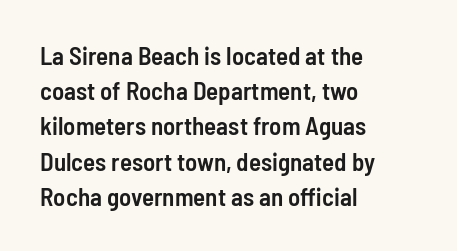
Q: Is the text bold? A: Semi-bold.
Q: Is the text italic (slanted)? A: No, it is upright.
Q: Is the text underlined? A: No.
Q: How is the paragraph aligned? A: Left-aligned.
Q: Is the spacing between letters normal or unusually wide? A: Normal.
Q: Is the spacing between lines tight, normal or loose? A: Normal.
